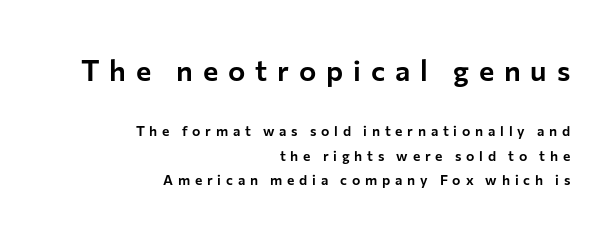
Layout note: lines flush right. Unmarked baselines from the first word to the last. Each letter keeps its own natural width here, so spacing adapts to shape. The type sits square on the baseline with zero lean.
